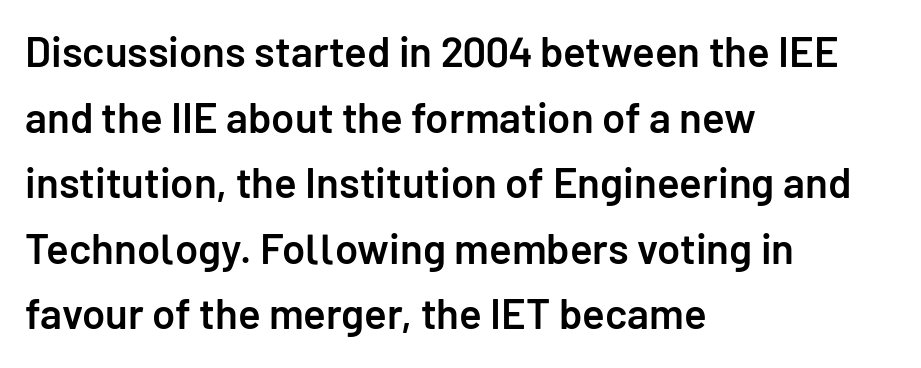
{"serif": "no", "italic": "no", "bold": "semi", "weight": "semibold", "width": "normal", "stroke_contrast": "low", "x_height": "medium", "monospaced": "no", "underline": "no", "align": "left", "line_spacing": "normal", "line_spacing_ratio": 1.56, "letter_spacing": "normal", "letter_spacing_em": 0.0, "glyph_px": 42}
